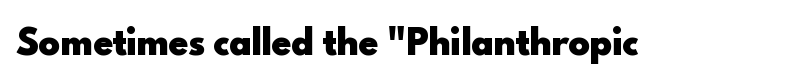
Q: Is the text bold? A: Yes.
Q: Is the text italic (slanted)? A: No, it is upright.
Q: Is the typeface a serif or a sans-serif typeface? A: Sans-serif.
Q: Is the text underlined? A: No.
Q: Is the spacing between letters normal or unusually wide? A: Normal.
Q: Width (condensed, normal, or wide)? A: Normal.
Q: x-height? A: Small.
Q: Monospaced? A: No.
